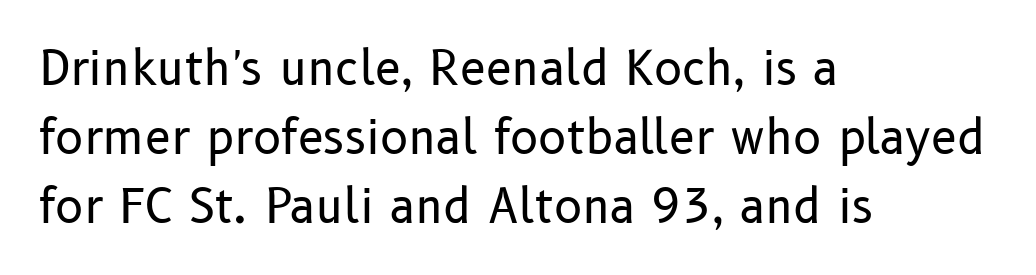
Q: Is the text bold? A: No.
Q: Is the text italic (slanted)? A: No, it is upright.
Q: Is the typeface a serif or a sans-serif typeface? A: Sans-serif.
Q: Is the text underlined? A: No.
Q: How is the paragraph aligned? A: Left-aligned.
Q: Is the spacing between letters normal or unusually wide? A: Normal.
Q: Is the spacing between lines tight, normal or loose? A: Normal.
Q: Width (condensed, normal, or wide)? A: Normal.
Q: Stroke contrast? A: Low.
Q: x-height? A: Medium.
Q: Monospaced? A: No.
